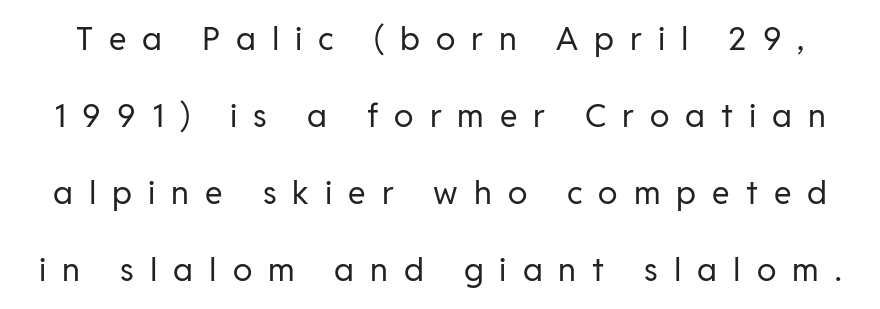
{"serif": "no", "italic": "no", "bold": "no", "weight": "regular", "width": "normal", "stroke_contrast": "low", "x_height": "medium", "monospaced": "no", "underline": "no", "line_spacing": "loose", "line_spacing_ratio": 2.41, "letter_spacing": "wide", "letter_spacing_em": 0.5, "glyph_px": 32}
